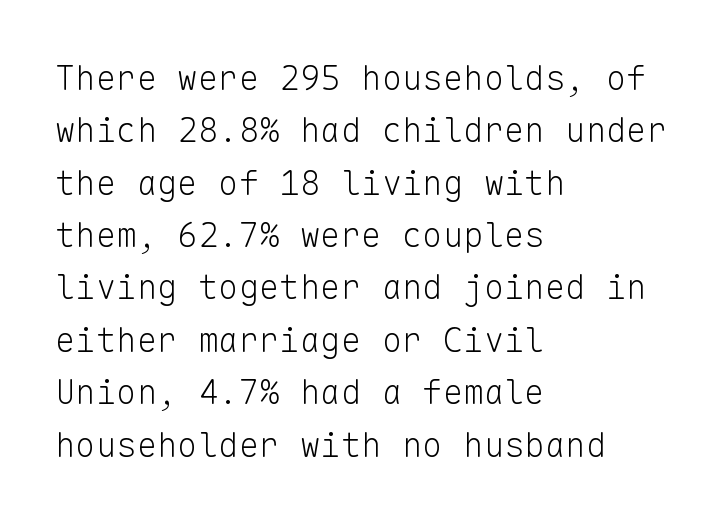
The letters march in equal steps, a hallmark of fixed-pitch type. Descenders are the only things crossing below the line. The setting favours the left margin, as ordinary paragraphs usually do. The axis of the letterforms is exactly vertical. Each word holds together tightly as a unit, with standard inter-letter gaps.
